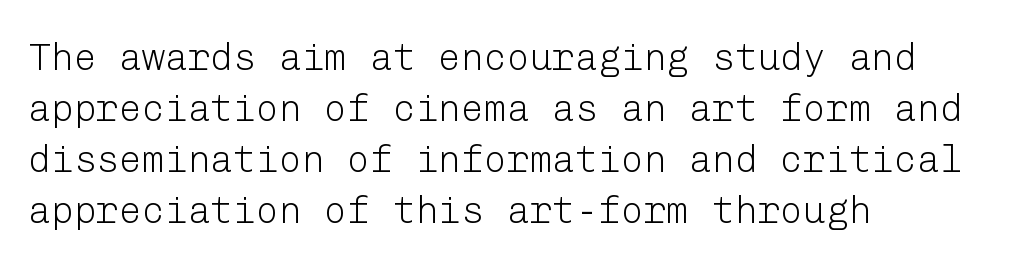
{"serif": "no", "italic": "no", "bold": "no", "weight": "light", "width": "normal", "stroke_contrast": "low", "x_height": "medium", "underline": "no", "align": "left", "line_spacing": "normal", "line_spacing_ratio": 1.34, "letter_spacing": "normal", "letter_spacing_em": 0.0, "glyph_px": 38}
